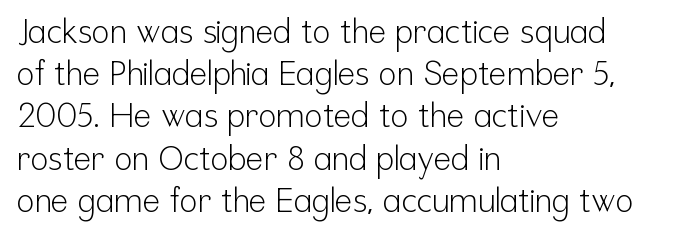
The image shows 33 px light, condensed sans-serif type, upright; set left-aligned, normal line spacing (1.28x), normal letter spacing, not underlined; low stroke contrast and a medium x-height.
